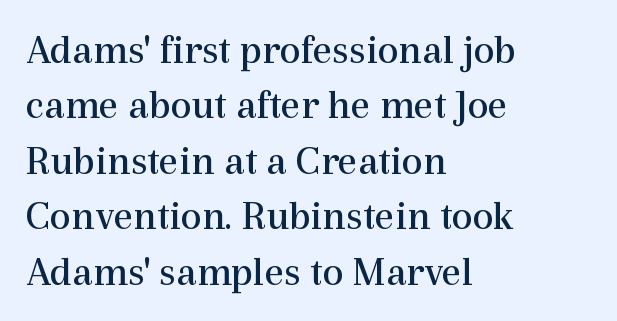
The image shows 42 px regular-weight serif type, upright; set left-aligned, normal line spacing (1.32x), normal letter spacing, not underlined; a medium x-height.
